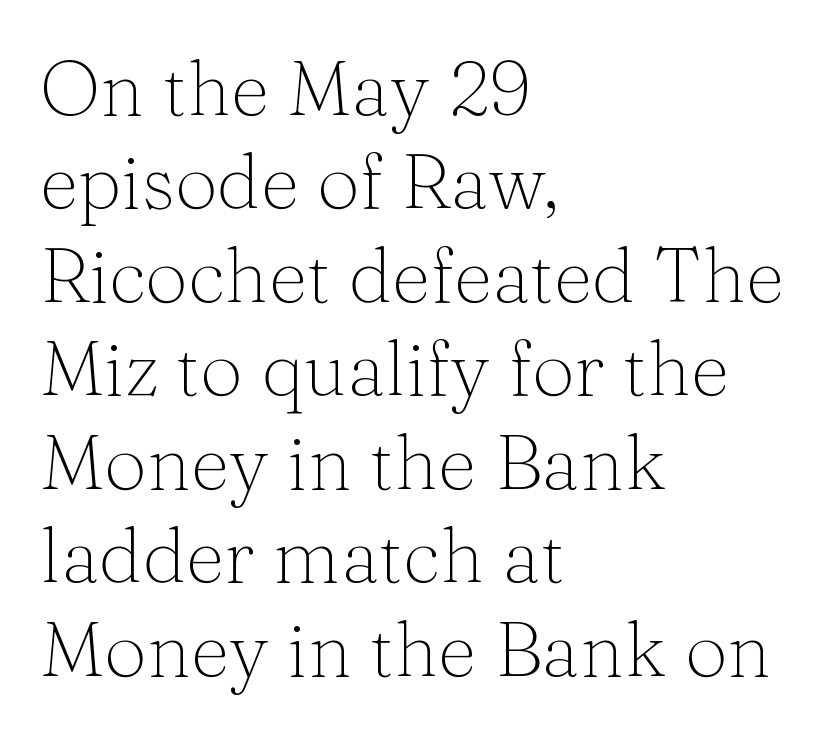
{"serif": "yes", "italic": "no", "bold": "no", "weight": "light", "width": "normal", "stroke_contrast": "medium", "x_height": "medium", "monospaced": "no", "underline": "no", "align": "left", "line_spacing_ratio": 1.23, "letter_spacing": "normal", "letter_spacing_em": 0.0, "glyph_px": 76}
